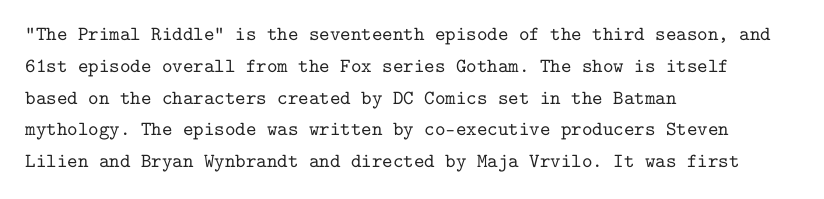
Q: Is the text italic (slanted)? A: No, it is upright.
Q: Is the text underlined? A: No.
Q: How is the paragraph aligned? A: Left-aligned.
Q: Is the spacing between letters normal or unusually wide? A: Normal.
Q: Is the spacing between lines tight, normal or loose? A: Normal.
